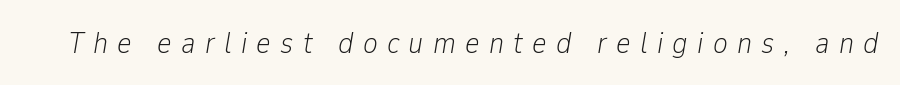
{"italic": "yes", "lean": "right", "slant_degrees": 9, "bold": "no", "weight": "light", "width": "condensed", "stroke_contrast": "low", "x_height": "medium", "monospaced": "no", "underline": "no", "letter_spacing": "wide", "letter_spacing_em": 0.3, "glyph_px": 31}
